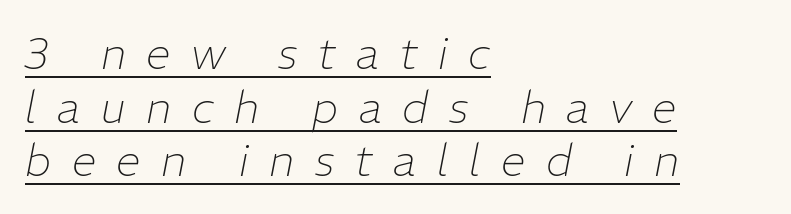
Q: Is the text bold? A: No.
Q: Is the text italic (slanted)? A: Yes, it leans right by about 11 degrees.
Q: Is the text underlined? A: Yes.
Q: How is the paragraph aligned? A: Left-aligned.
Q: Is the spacing between letters normal or unusually wide? A: Unusually wide.
Q: Width (condensed, normal, or wide)? A: Normal.
Q: Stroke contrast? A: Low.
Q: x-height? A: Medium.
Q: Monospaced? A: No.
